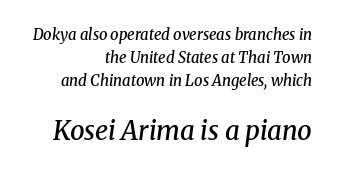
Q: Is the text bold? A: Semi-bold.
Q: Is the text italic (slanted)? A: Yes, it leans right by about 8 degrees.
Q: Is the text underlined? A: No.
Q: How is the paragraph aligned? A: Right-aligned.
Q: Is the spacing between letters normal or unusually wide? A: Normal.
Q: Is the spacing between lines tight, normal or loose? A: Normal.
Q: Which block of text is set in a larger size, the first (top) or the second (bottom)? A: The second (bottom) one.
